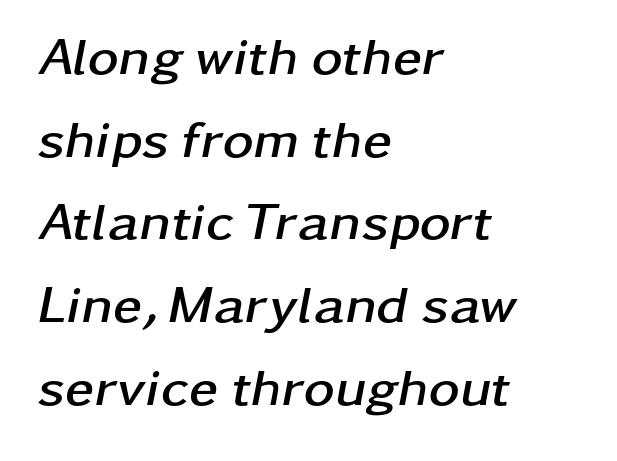
The image shows 53 px semibold, wide type, italic (leaning right); set left-aligned, normal line spacing (1.56x), normal letter spacing, not underlined; low stroke contrast and a medium x-height.
